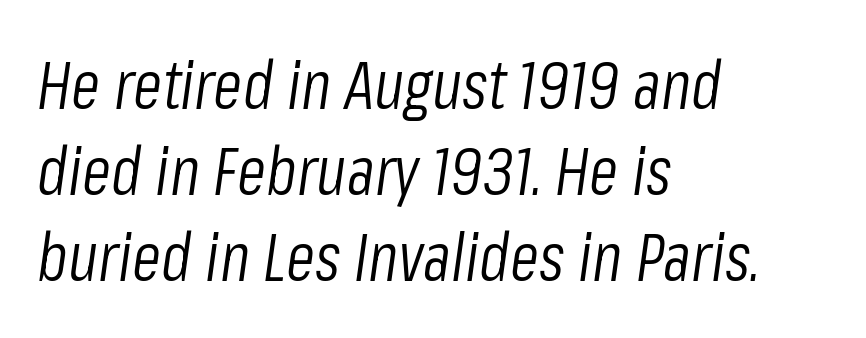
Q: Is the text bold? A: No.
Q: Is the text italic (slanted)? A: Yes, it leans right by about 8 degrees.
Q: Is the text underlined? A: No.
Q: How is the paragraph aligned? A: Left-aligned.
Q: Is the spacing between letters normal or unusually wide? A: Normal.
Q: Is the spacing between lines tight, normal or loose? A: Normal.
Q: Width (condensed, normal, or wide)? A: Condensed.
Q: Stroke contrast? A: Low.
Q: x-height? A: Medium.
Q: Monospaced? A: No.
